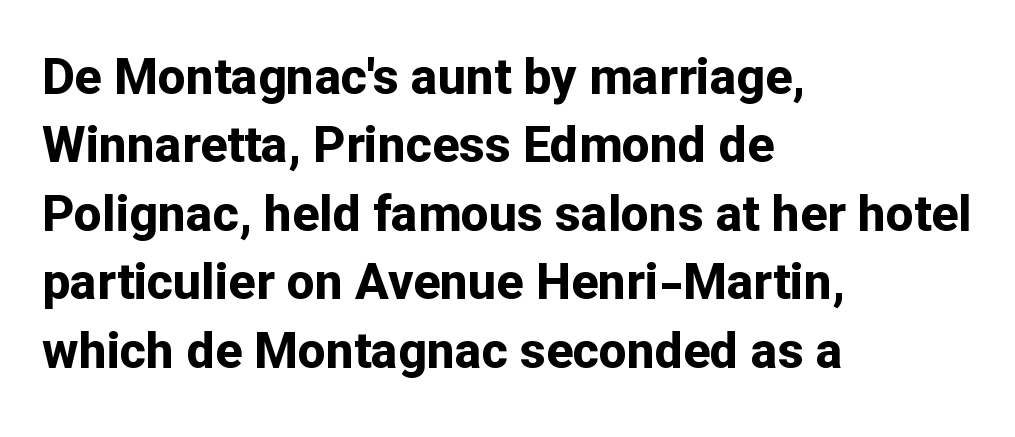
{"serif": "no", "italic": "no", "bold": "yes", "weight": "bold", "width": "normal", "stroke_contrast": "low", "x_height": "medium", "monospaced": "no", "underline": "no", "align": "left", "line_spacing": "normal", "line_spacing_ratio": 1.37, "letter_spacing": "normal", "letter_spacing_em": 0.0, "glyph_px": 50}
